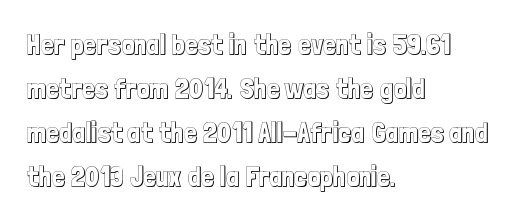
The image shows 28 px condensed type, upright; set left-aligned, normal line spacing (1.57x), normal letter spacing, not underlined; a medium x-height.
